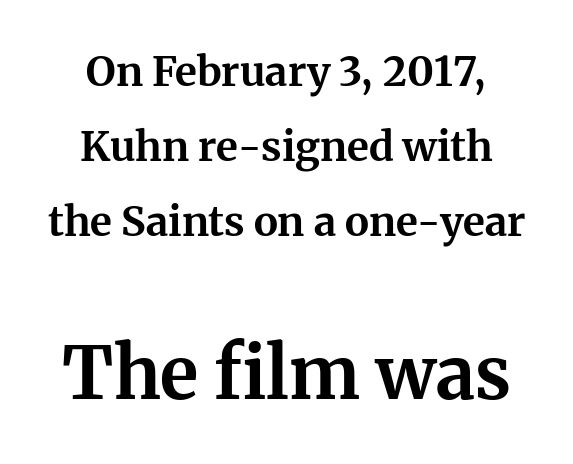
Each glyph is drawn with heavy, bold strokes. Unlike a clean sans, this face finishes its strokes with serifs. No italicization has been applied; the sample stays upright. Looks like regular typesetting: each glyph gets only the width it needs.
